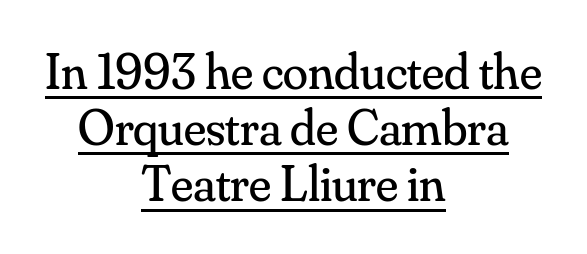
Q: Is the text bold? A: No.
Q: Is the text italic (slanted)? A: No, it is upright.
Q: Is the typeface a serif or a sans-serif typeface? A: Serif.
Q: Is the text underlined? A: Yes.
Q: How is the paragraph aligned? A: Centered.
Q: Is the spacing between letters normal or unusually wide? A: Normal.
Q: Is the spacing between lines tight, normal or loose? A: Tight.
Q: Width (condensed, normal, or wide)? A: Normal.
Q: Stroke contrast? A: Medium.
Q: x-height? A: Small.
Q: Monospaced? A: No.
